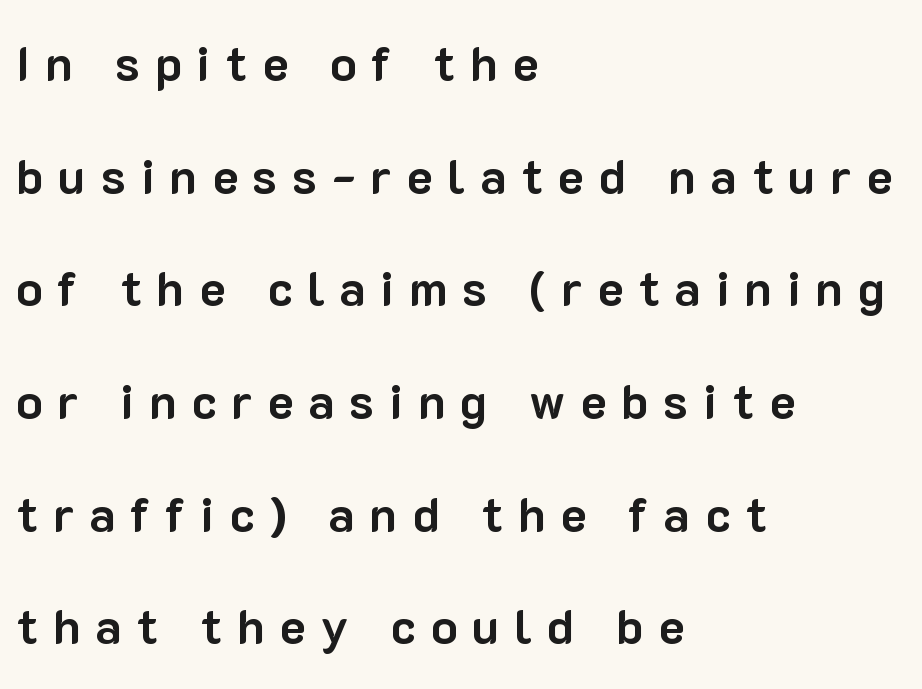
The image shows 49 px bold sans-serif type, upright; set left-aligned, loose line spacing (2.3x), unusually wide letter spacing (+0.3 em), not underlined; low stroke contrast and a medium x-height.
